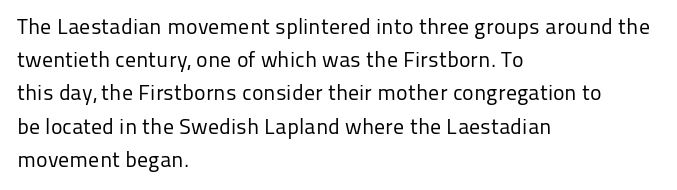
Q: Is the text bold? A: No.
Q: Is the text italic (slanted)? A: No, it is upright.
Q: Is the text underlined? A: No.
Q: How is the paragraph aligned? A: Left-aligned.
Q: Is the spacing between letters normal or unusually wide? A: Normal.
Q: Is the spacing between lines tight, normal or loose? A: Normal.
